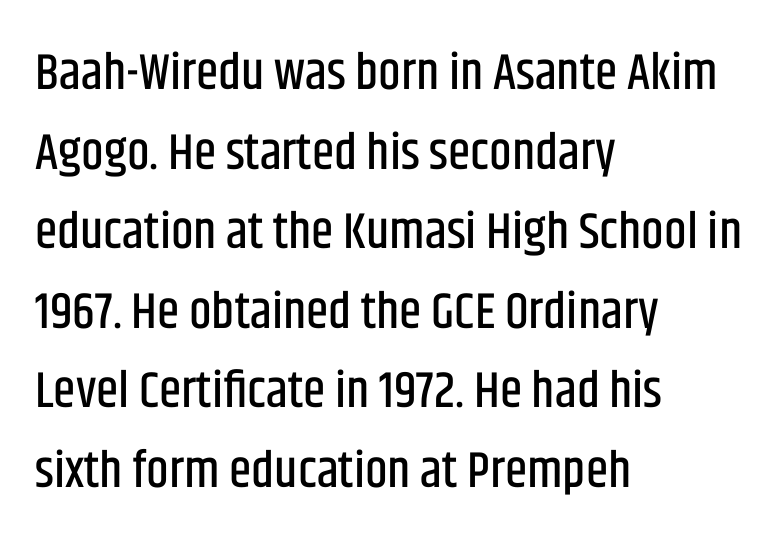
Q: Is the text italic (slanted)? A: No, it is upright.
Q: Is the typeface a serif or a sans-serif typeface? A: Sans-serif.
Q: Is the text underlined? A: No.
Q: How is the paragraph aligned? A: Left-aligned.
Q: Is the spacing between letters normal or unusually wide? A: Normal.
Q: Is the spacing between lines tight, normal or loose? A: Normal.
Q: Width (condensed, normal, or wide)? A: Condensed.
Q: Stroke contrast? A: Low.
Q: x-height? A: Large.
Q: Monospaced? A: No.
